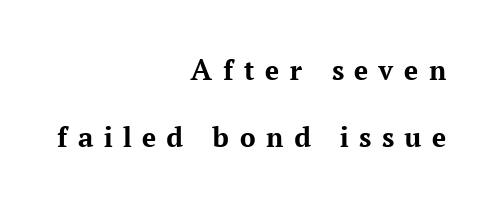
Q: Is the text bold? A: Yes.
Q: Is the text italic (slanted)? A: No, it is upright.
Q: Is the typeface a serif or a sans-serif typeface? A: Serif.
Q: Is the text underlined? A: No.
Q: How is the paragraph aligned? A: Right-aligned.
Q: Is the spacing between letters normal or unusually wide? A: Unusually wide.
Q: Is the spacing between lines tight, normal or loose? A: Loose.
Q: Width (condensed, normal, or wide)? A: Normal.
Q: Stroke contrast? A: Medium.
Q: x-height? A: Medium.
Q: Monospaced? A: No.
